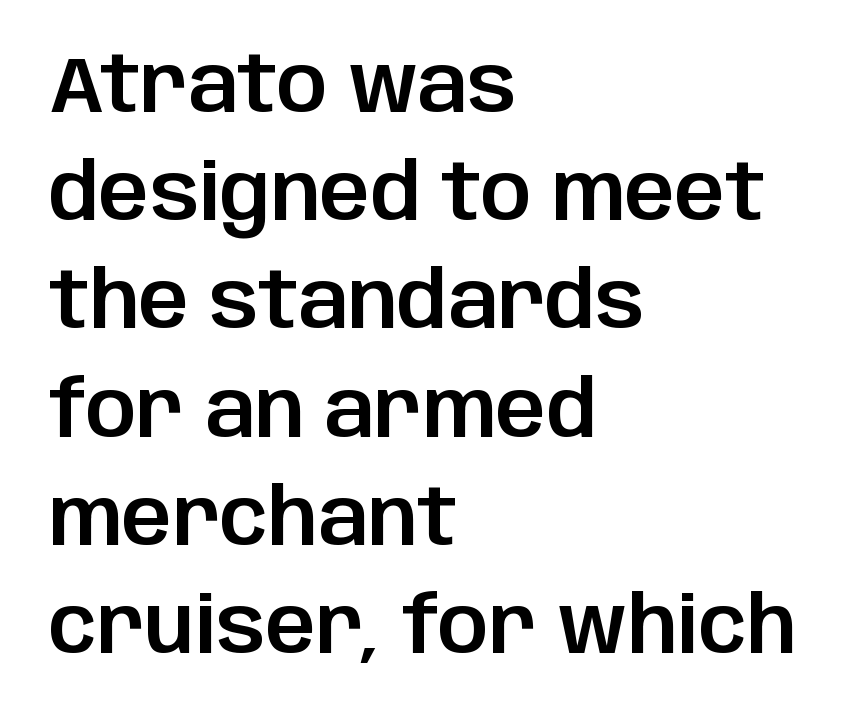
Interline gaps are of average width in this sample. The baseline area is clear. You could call the tracking neutral — neither tight nor loose. Note the varied advance widths — an 'i' is clearly narrower than an 'm'. When letters stand straight like this, we call the style roman or upright. The glyphs in this specimen are sans serif.
